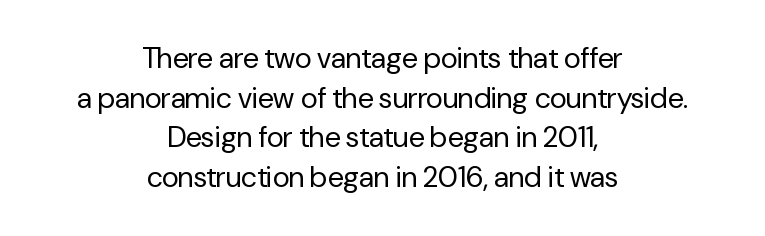
{"serif": "no", "italic": "no", "bold": "no", "weight": "regular", "width": "normal", "stroke_contrast": "low", "x_height": "medium", "monospaced": "no", "underline": "no", "align": "center", "line_spacing": "normal", "line_spacing_ratio": 1.37, "letter_spacing": "normal", "letter_spacing_em": 0.0, "glyph_px": 29}
